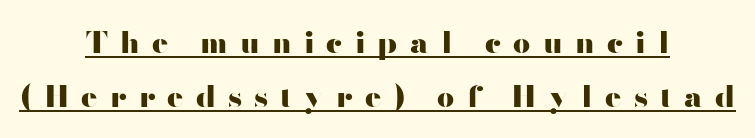
Q: Is the text bold? A: Yes.
Q: Is the text italic (slanted)? A: No, it is upright.
Q: Is the typeface a serif or a sans-serif typeface? A: Serif.
Q: Is the text underlined? A: Yes.
Q: How is the paragraph aligned? A: Centered.
Q: Is the spacing between letters normal or unusually wide? A: Unusually wide.
Q: Width (condensed, normal, or wide)? A: Wide.
Q: Stroke contrast? A: High.
Q: x-height? A: Small.
Q: Monospaced? A: No.
